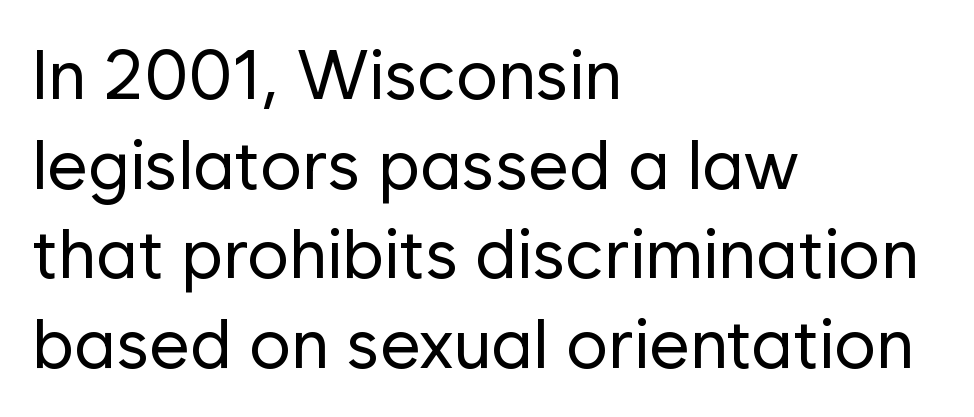
{"serif": "no", "italic": "no", "bold": "no", "weight": "regular", "width": "normal", "stroke_contrast": "low", "x_height": "medium", "monospaced": "no", "underline": "no", "align": "left", "line_spacing": "normal", "line_spacing_ratio": 1.28, "letter_spacing": "normal", "letter_spacing_em": 0.0, "glyph_px": 70}
